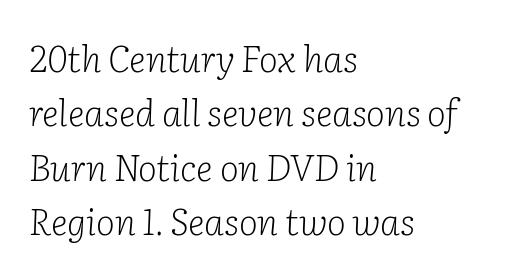
The image shows 36 px light serif type, italic (leaning right); set left-aligned, normal line spacing (1.51x), normal letter spacing, not underlined; low stroke contrast and a medium x-height.
